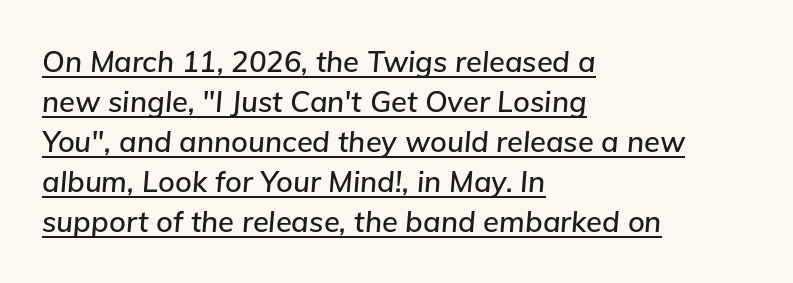
Caption: multi-line text, flush left, ragged right. Think of a printed novel: that variable character pitch is what you see here. Glance below the letters and you will spot a drawn line. Notice how descenders clear the ascenders below comfortably — that's standard leading.
